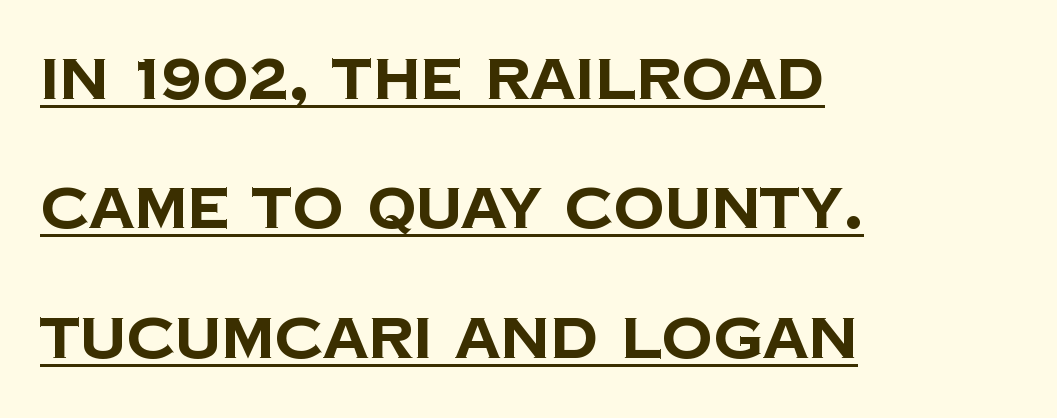
The image shows 57 px bold sans-serif type; set left-aligned, loose line spacing (2.27x), normal letter spacing, underlined; low stroke contrast and a large x-height.
